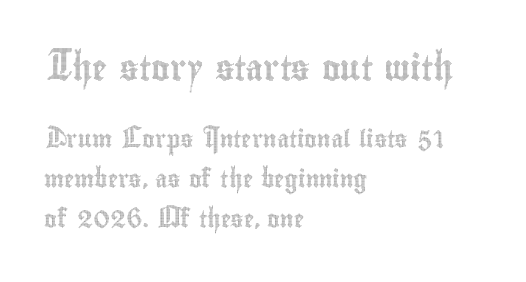
What's the leading like? Stretched, with rows far apart. Every stem runs plumb, perpendicular to the baseline. The gaps between neighbouring characters are ordinary and unremarkable. This sample is left-justified, so line endings fall wherever the words run out.
